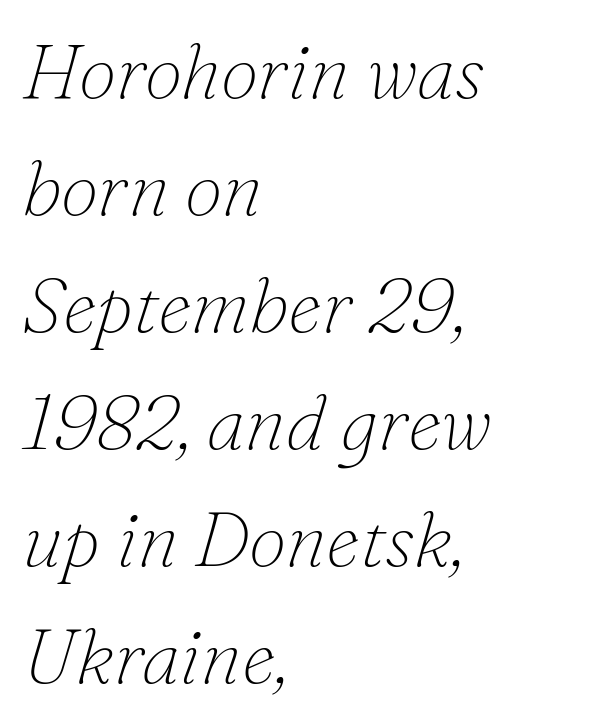
The image shows 77 px thin serif type, italic (leaning right); set left-aligned, normal line spacing (1.52x), normal letter spacing, not underlined; low stroke contrast and a small x-height.
